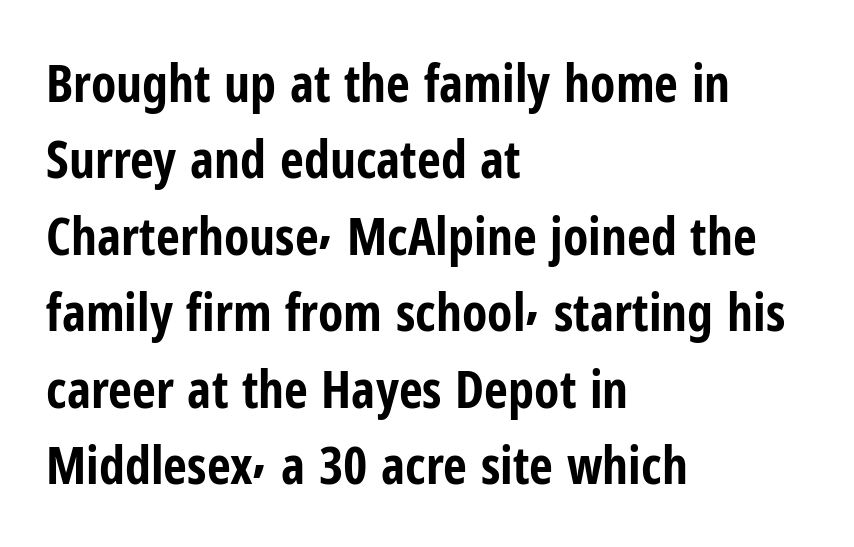
Q: Is the text bold? A: Yes.
Q: Is the text italic (slanted)? A: No, it is upright.
Q: Is the typeface a serif or a sans-serif typeface? A: Sans-serif.
Q: Is the text underlined? A: No.
Q: How is the paragraph aligned? A: Left-aligned.
Q: Is the spacing between letters normal or unusually wide? A: Normal.
Q: Is the spacing between lines tight, normal or loose? A: Normal.
Q: Width (condensed, normal, or wide)? A: Condensed.
Q: Stroke contrast? A: Low.
Q: x-height? A: Medium.
Q: Monospaced? A: No.
